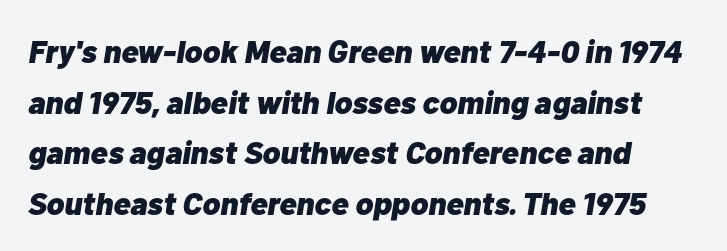
Each new line begins a customary step beneath the previous one. Line starts are locked; line ends wander. Here the glyphs are tracked normally, forming tight word shapes. Clear beneath every line of the passage. Spacing verdict: proportional, widths tailored to each character. Emphasis by weight is at full strength: bold.
